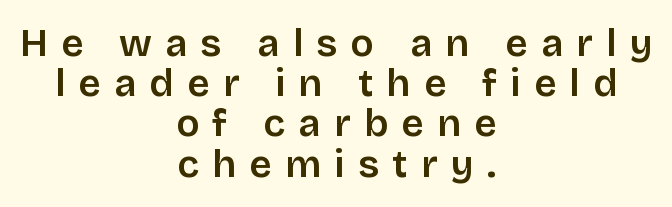
Q: Is the text italic (slanted)? A: No, it is upright.
Q: Is the typeface a serif or a sans-serif typeface? A: Sans-serif.
Q: Is the text underlined? A: No.
Q: How is the paragraph aligned? A: Centered.
Q: Is the spacing between letters normal or unusually wide? A: Unusually wide.
Q: Is the spacing between lines tight, normal or loose? A: Tight.
Q: Width (condensed, normal, or wide)? A: Normal.
Q: Stroke contrast? A: Low.
Q: x-height? A: Large.
Q: Monospaced? A: No.
